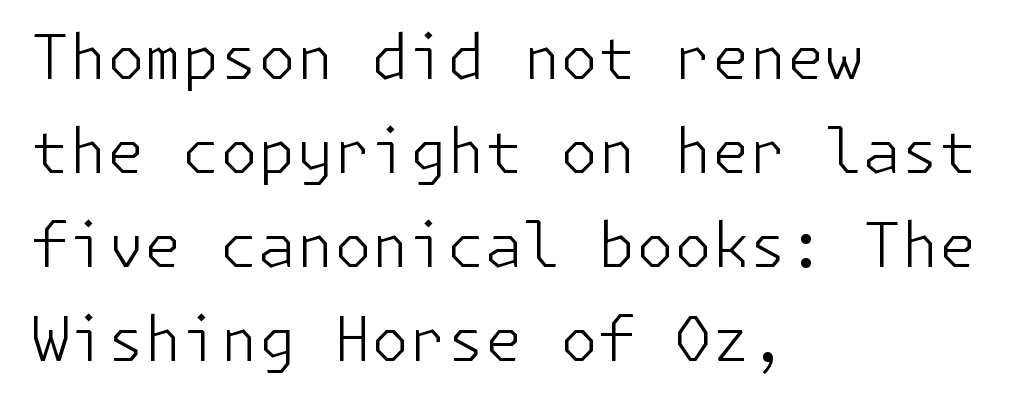
Observe the absence of serifs on each vertical stroke in this sample. The baseline area is clear. The font sits on the lighter half of the weight spectrum, regular included. No extra tracking has been applied to these lines. Leftover space on each line is placed entirely after the last word.
